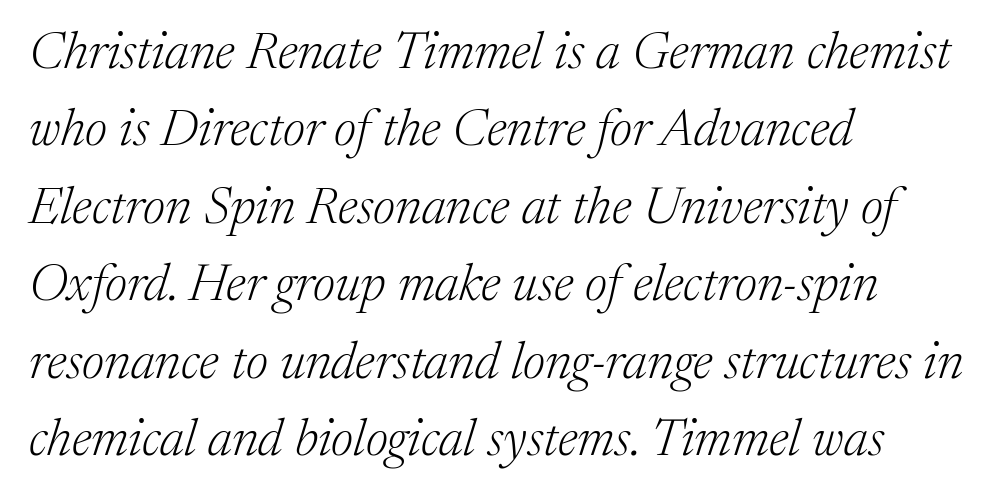
{"serif": "yes", "italic": "yes", "lean": "right", "slant_degrees": 17, "bold": "no", "weight": "light", "width": "normal", "stroke_contrast": "medium", "x_height": "medium", "monospaced": "no", "underline": "no", "align": "left", "line_spacing": "normal", "line_spacing_ratio": 1.49, "letter_spacing": "normal", "letter_spacing_em": 0.0, "glyph_px": 52}
